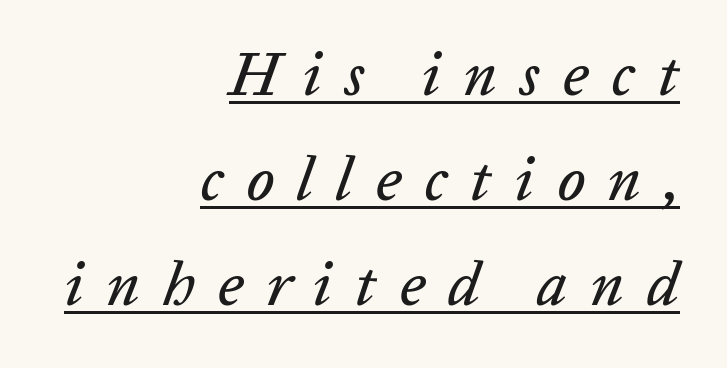
Q: Is the text italic (slanted)? A: Yes, it leans right by about 20 degrees.
Q: Is the text underlined? A: Yes.
Q: How is the paragraph aligned? A: Right-aligned.
Q: Is the spacing between letters normal or unusually wide? A: Unusually wide.
Q: Width (condensed, normal, or wide)? A: Normal.
Q: Stroke contrast? A: Low.
Q: x-height? A: Medium.
Q: Monospaced? A: No.
